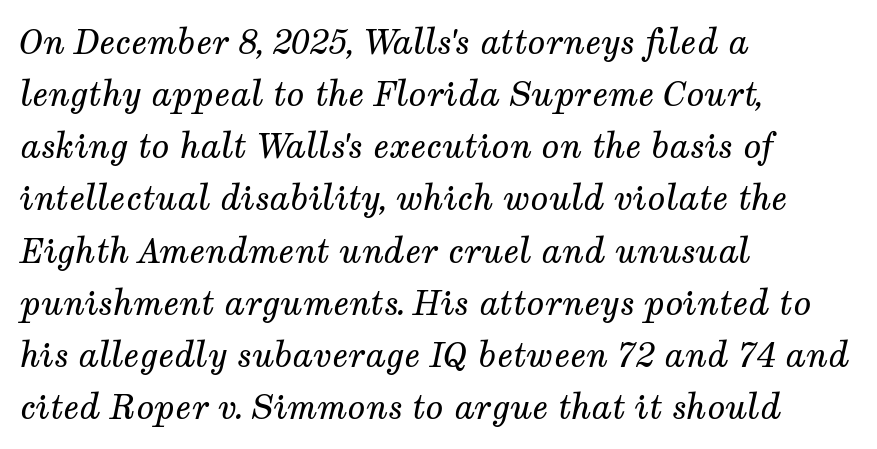
Q: Is the text bold? A: No.
Q: Is the text italic (slanted)? A: Yes, it leans right by about 12 degrees.
Q: Is the typeface a serif or a sans-serif typeface? A: Serif.
Q: Is the text underlined? A: No.
Q: How is the paragraph aligned? A: Left-aligned.
Q: Is the spacing between letters normal or unusually wide? A: Normal.
Q: Is the spacing between lines tight, normal or loose? A: Normal.
Q: Width (condensed, normal, or wide)? A: Normal.
Q: Stroke contrast? A: Medium.
Q: x-height? A: Medium.
Q: Monospaced? A: No.
